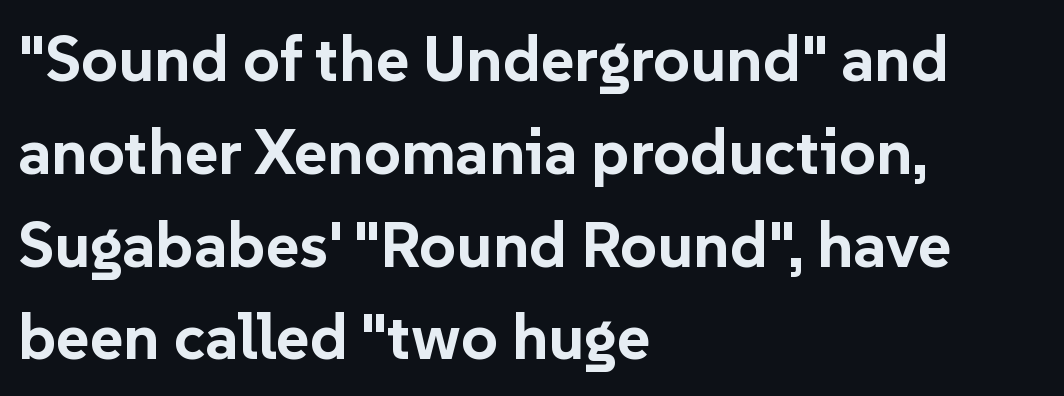
Q: Is the text bold? A: Yes.
Q: Is the text italic (slanted)? A: No, it is upright.
Q: Is the typeface a serif or a sans-serif typeface? A: Sans-serif.
Q: Is the text underlined? A: No.
Q: How is the paragraph aligned? A: Left-aligned.
Q: Is the spacing between letters normal or unusually wide? A: Normal.
Q: Is the spacing between lines tight, normal or loose? A: Normal.
Q: Width (condensed, normal, or wide)? A: Normal.
Q: Stroke contrast? A: Low.
Q: x-height? A: Medium.
Q: Monospaced? A: No.
